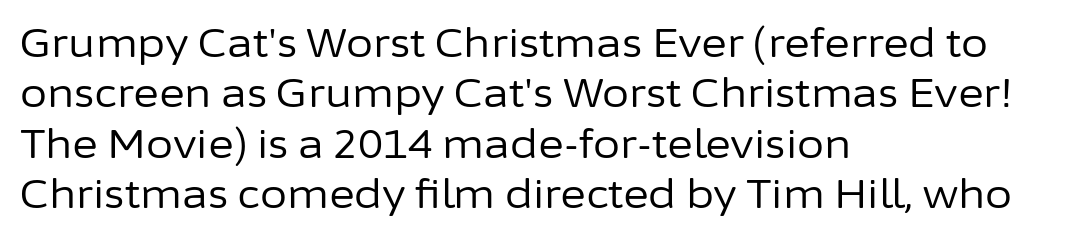
The image shows 39 px regular-weight sans-serif type, upright; set left-aligned, normal line spacing (1.29x), normal letter spacing, not underlined; low stroke contrast and a medium x-height.
